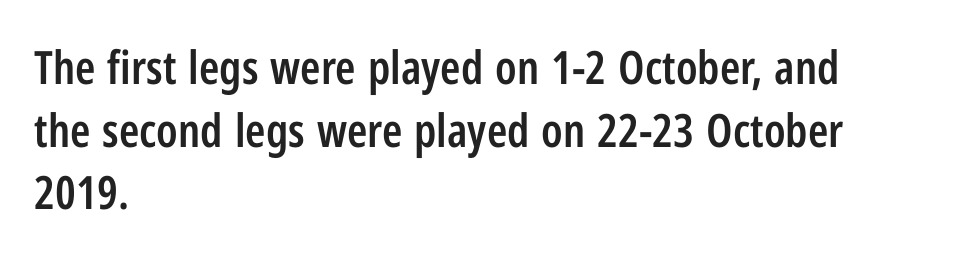
Q: Is the text bold? A: Semi-bold.
Q: Is the text italic (slanted)? A: No, it is upright.
Q: Is the typeface a serif or a sans-serif typeface? A: Sans-serif.
Q: Is the text underlined? A: No.
Q: How is the paragraph aligned? A: Left-aligned.
Q: Is the spacing between letters normal or unusually wide? A: Normal.
Q: Is the spacing between lines tight, normal or loose? A: Normal.
Q: Width (condensed, normal, or wide)? A: Condensed.
Q: Stroke contrast? A: Low.
Q: x-height? A: Medium.
Q: Monospaced? A: No.
